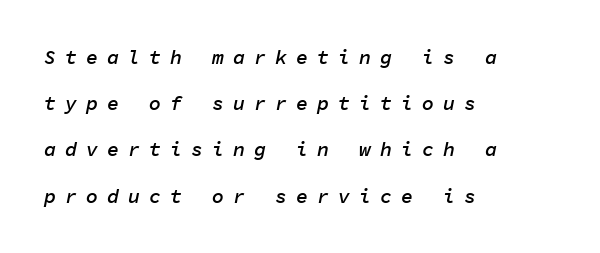
{"italic": "yes", "lean": "right", "slant_degrees": 11, "bold": "semi", "underline": "no", "align": "left", "line_spacing": "loose", "line_spacing_ratio": 2.31, "letter_spacing": "wide", "letter_spacing_em": 0.45, "glyph_px": 20}
